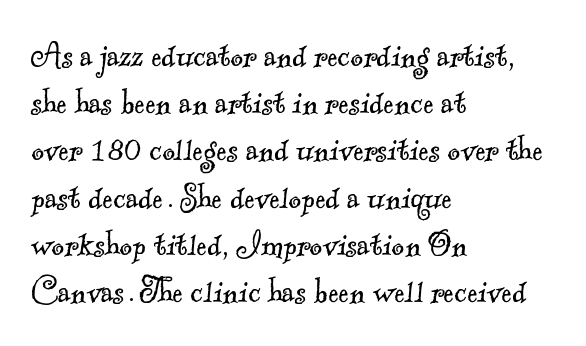
This rendering uses left alignment, leaving the right contour irregular. Heft: none added — not bold. Clear beneath every line of the passage. Examine the stroke ends and you'll spot serifs. Here the glyphs are tracked normally, forming tight word shapes.
